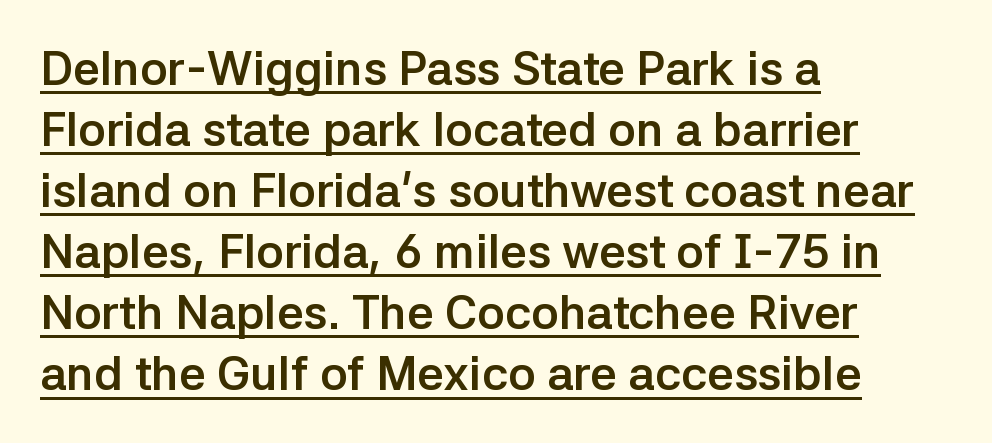
Q: Is the text bold? A: Yes.
Q: Is the text italic (slanted)? A: No, it is upright.
Q: Is the typeface a serif or a sans-serif typeface? A: Sans-serif.
Q: Is the text underlined? A: Yes.
Q: How is the paragraph aligned? A: Left-aligned.
Q: Is the spacing between letters normal or unusually wide? A: Normal.
Q: Is the spacing between lines tight, normal or loose? A: Normal.
Q: Width (condensed, normal, or wide)? A: Normal.
Q: Stroke contrast? A: Low.
Q: x-height? A: Medium.
Q: Monospaced? A: No.
